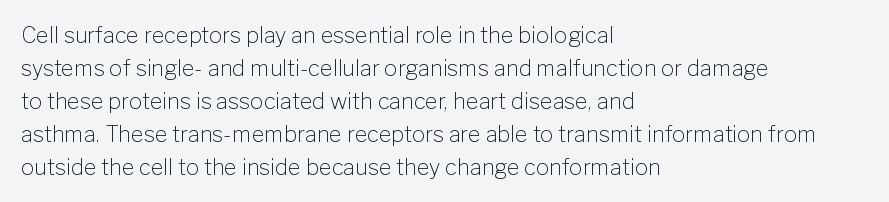
Q: Is the text bold? A: No.
Q: Is the text italic (slanted)? A: No, it is upright.
Q: Is the text underlined? A: No.
Q: How is the paragraph aligned? A: Left-aligned.
Q: Is the spacing between letters normal or unusually wide? A: Normal.
Q: Is the spacing between lines tight, normal or loose? A: Normal.
